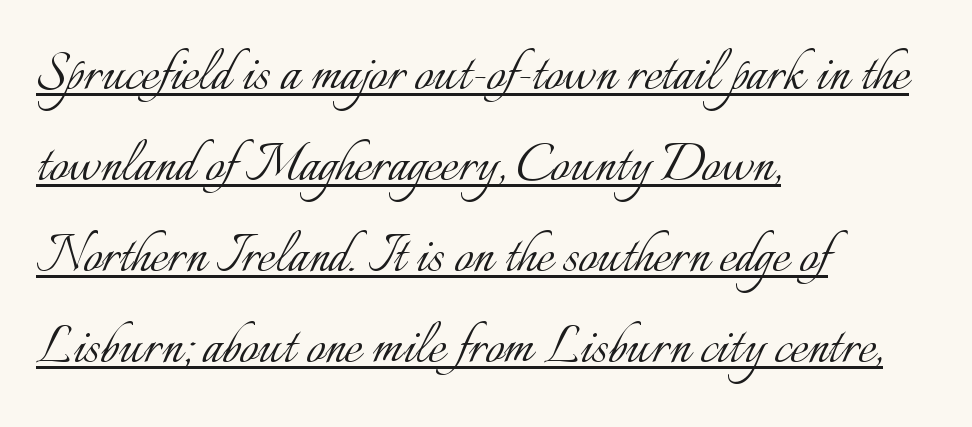
Q: Is the text bold? A: No.
Q: Is the text italic (slanted)? A: Yes.
Q: Is the text underlined? A: Yes.
Q: How is the paragraph aligned? A: Left-aligned.
Q: Is the spacing between letters normal or unusually wide? A: Normal.
Q: Is the spacing between lines tight, normal or loose? A: Normal.
Q: Width (condensed, normal, or wide)? A: Normal.
Q: Stroke contrast? A: Low.
Q: x-height? A: Small.
Q: Monospaced? A: No.
